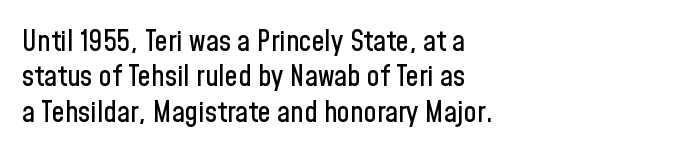
{"serif": "no", "italic": "no", "width": "condensed", "stroke_contrast": "low", "x_height": "medium", "monospaced": "no", "underline": "no", "align": "left", "line_spacing_ratio": 1.22, "letter_spacing": "normal", "letter_spacing_em": 0.0, "glyph_px": 29}
